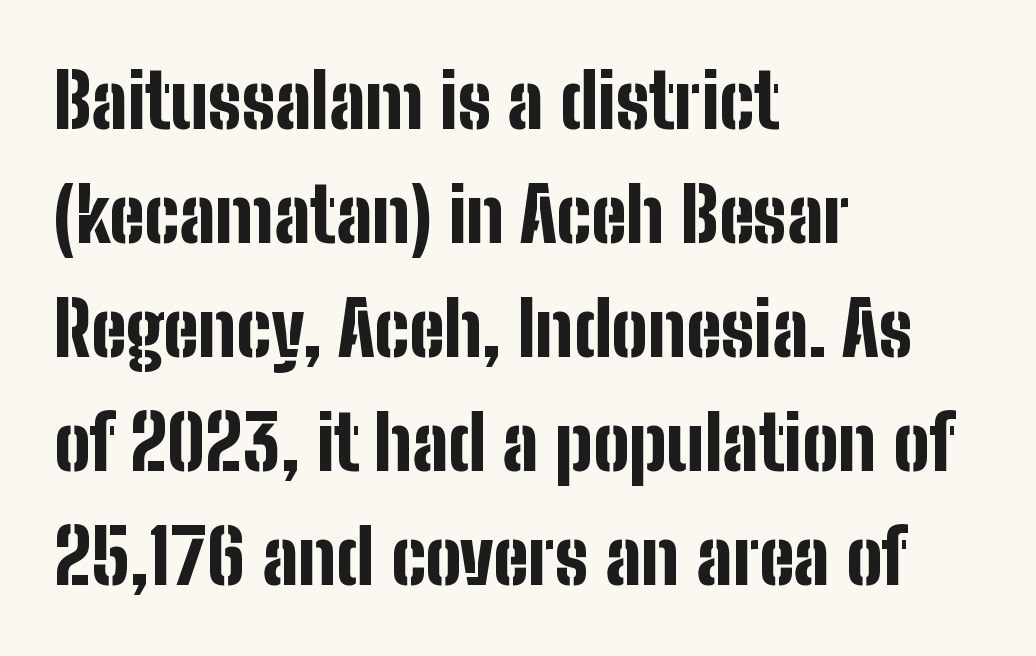
Regarding leading, the lines here are spaced in the standard way. These lines are rendered in a variable-pitch font. Bare-footed words on every line. What weight is shown? A full bold with thick strokes.
